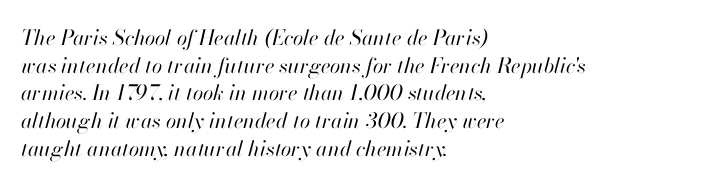
Stem width sits at or under what a default text font uses. These lines keep a tight, regular rhythm from letter to letter. The rows are spaced the way most documents space them. Observe the lean: these are italic letterforms. This sample is left-justified, so line endings fall wherever the words run out. Each row of text sits above clean, open space.
